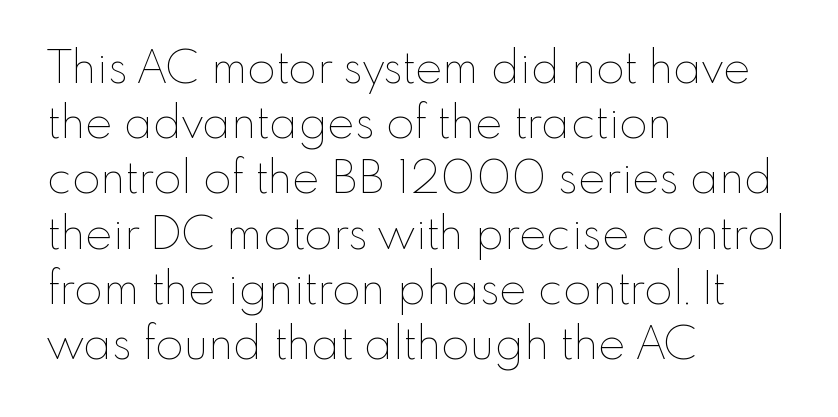
{"italic": "no", "bold": "no", "weight": "thin", "width": "normal", "stroke_contrast": "low", "x_height": "small", "monospaced": "no", "underline": "no", "align": "left", "line_spacing_ratio": 1.2, "letter_spacing": "normal", "letter_spacing_em": 0.0, "glyph_px": 46}
